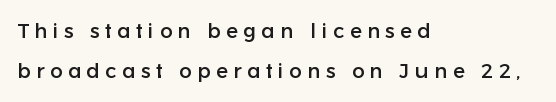
Q: Is the text italic (slanted)? A: No, it is upright.
Q: Is the text underlined? A: No.
Q: How is the paragraph aligned? A: Left-aligned.
Q: Is the spacing between letters normal or unusually wide? A: Unusually wide.
Q: Is the spacing between lines tight, normal or loose? A: Loose.
